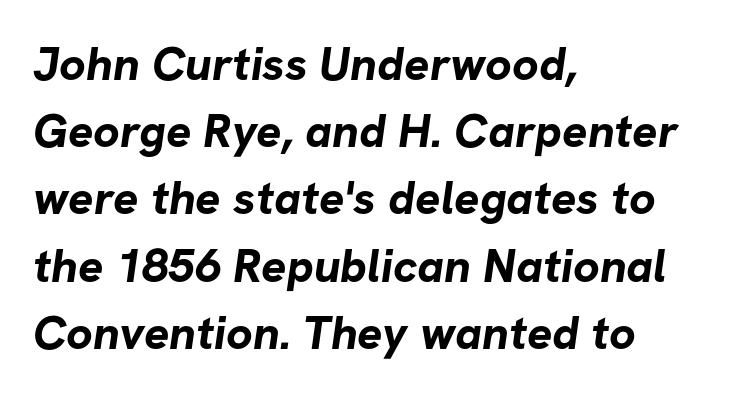
The glyphs are unaccompanied by any horizontal stroke below them. Regular leading. The face used here is proportionally spaced, like ordinary book or web type. Each letter's strokes conclude bluntly, with no projecting serifs. Between one letter and the next there's only the usual sliver of space. Weight check: bold — yes, fully.
